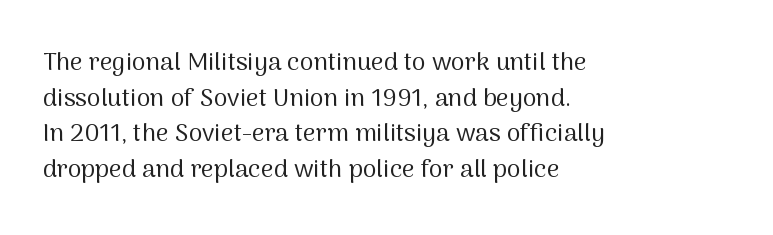
Q: Is the text bold? A: No.
Q: Is the text italic (slanted)? A: No, it is upright.
Q: Is the text underlined? A: No.
Q: How is the paragraph aligned? A: Left-aligned.
Q: Is the spacing between letters normal or unusually wide? A: Normal.
Q: Is the spacing between lines tight, normal or loose? A: Normal.
